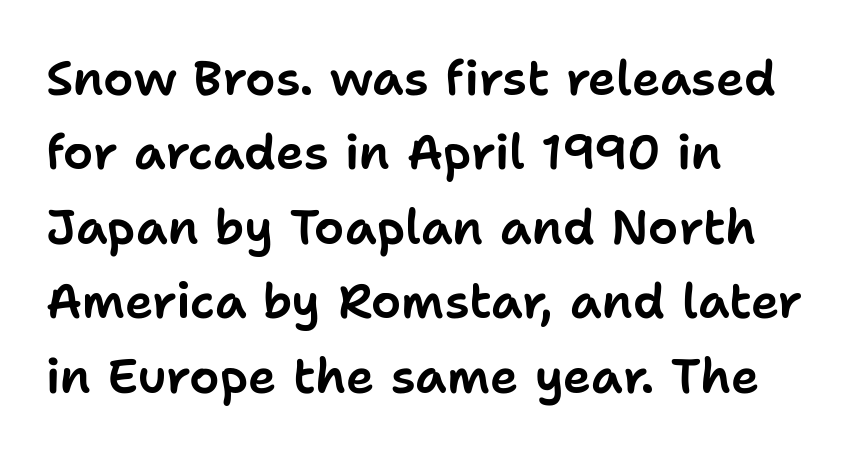
{"serif": "no", "italic": "no", "width": "normal", "stroke_contrast": "low", "x_height": "medium", "monospaced": "no", "underline": "no", "align": "left", "line_spacing": "normal", "line_spacing_ratio": 1.55, "letter_spacing": "normal", "letter_spacing_em": 0.0, "glyph_px": 48}
